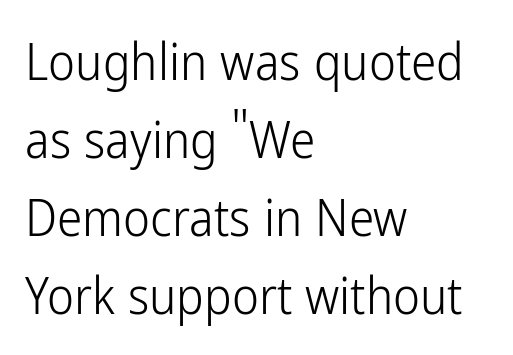
Q: Is the text bold? A: No.
Q: Is the text italic (slanted)? A: No, it is upright.
Q: Is the typeface a serif or a sans-serif typeface? A: Sans-serif.
Q: Is the text underlined? A: No.
Q: How is the paragraph aligned? A: Left-aligned.
Q: Is the spacing between letters normal or unusually wide? A: Normal.
Q: Is the spacing between lines tight, normal or loose? A: Normal.
Q: Width (condensed, normal, or wide)? A: Condensed.
Q: Stroke contrast? A: Low.
Q: x-height? A: Medium.
Q: Monospaced? A: No.
